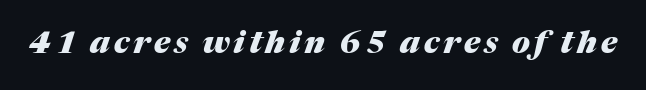
{"italic": "yes", "lean": "right", "slant_degrees": 17, "bold": "yes", "weight": "heavy", "width": "normal", "stroke_contrast": "medium", "x_height": "medium", "monospaced": "no", "underline": "no", "glyph_px": 31}
